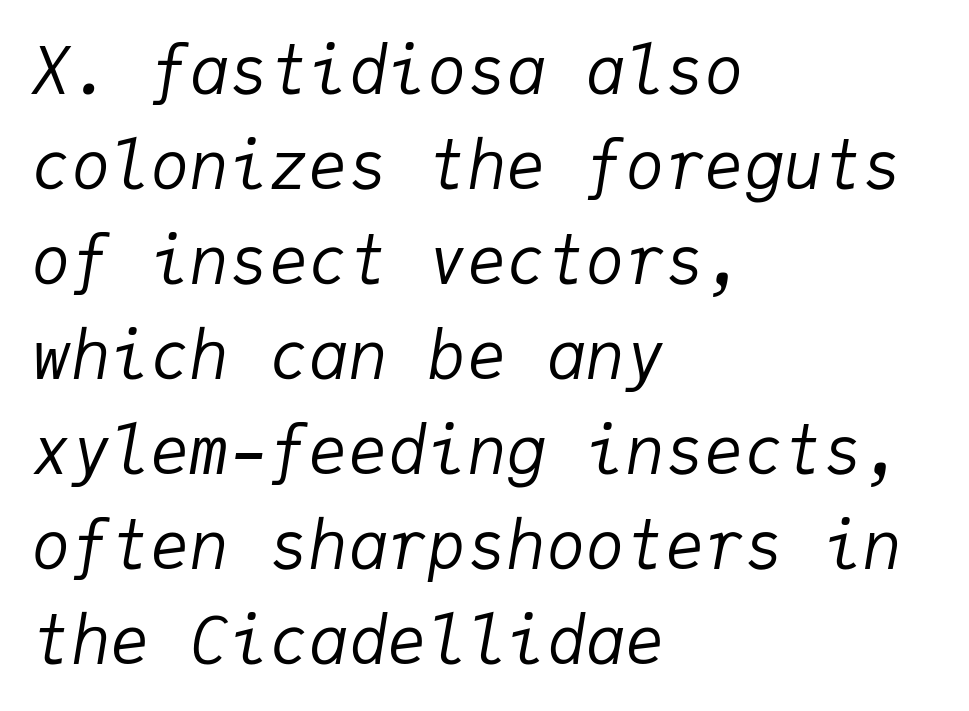
The letters sit at their default tracking, neither squeezed nor spread. The passage shown is typed in a monospace face where columns stay perfectly aligned. Baseline-to-baseline distance is the conventional proportion of letter height. The typeface has the unassuming heft of standard copy or less.
